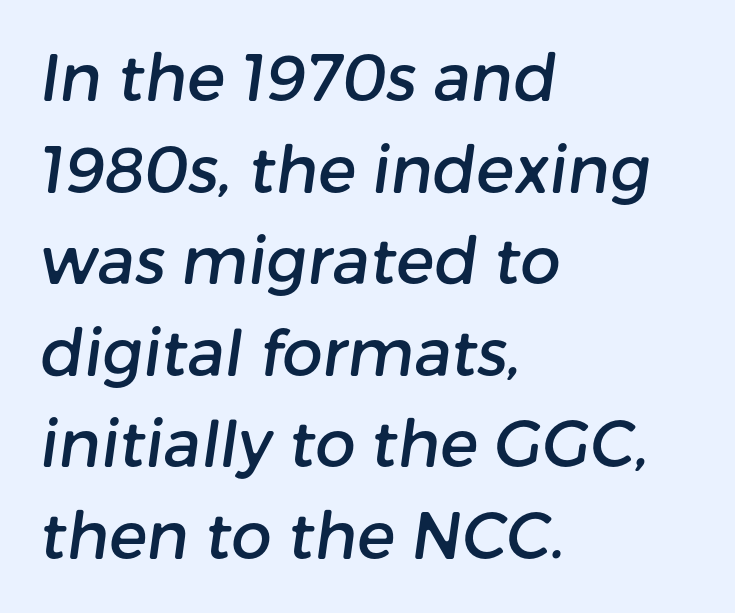
The glyphs are unaccompanied by any horizontal stroke below them. The text was rendered using a sans face with plain stroke endings. The ragged edge is on the right, which tells us the setting is flush left. A typesetter would call this zero additional tracking. Rows of type keep a routine distance in the vertical direction.
